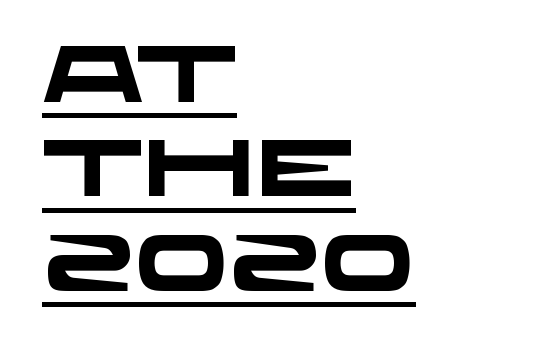
Q: Is the text bold? A: Yes.
Q: Is the typeface a serif or a sans-serif typeface? A: Sans-serif.
Q: Is the text underlined? A: Yes.
Q: How is the paragraph aligned? A: Left-aligned.
Q: Is the spacing between letters normal or unusually wide? A: Normal.
Q: Width (condensed, normal, or wide)? A: Wide.
Q: Stroke contrast? A: Low.
Q: x-height? A: Large.
Q: Monospaced? A: No.
